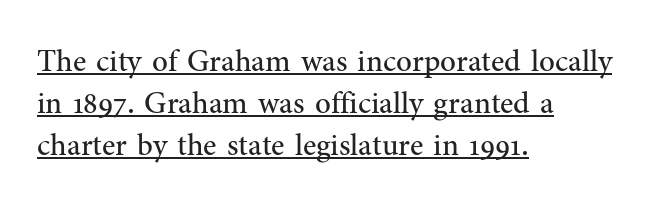
The image shows 31 px regular-weight serif type, upright; set left-aligned, normal line spacing (1.35x), normal letter spacing, underlined; medium stroke contrast and a medium x-height.
